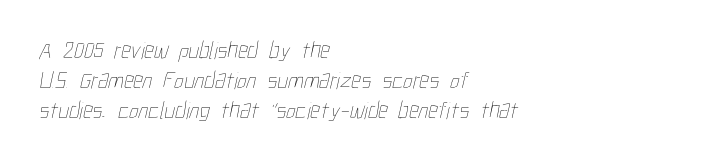
{"bold": "no", "underline": "no", "align": "left", "line_spacing": "normal", "line_spacing_ratio": 1.25, "letter_spacing": "normal", "letter_spacing_em": 0.0, "glyph_px": 24}
